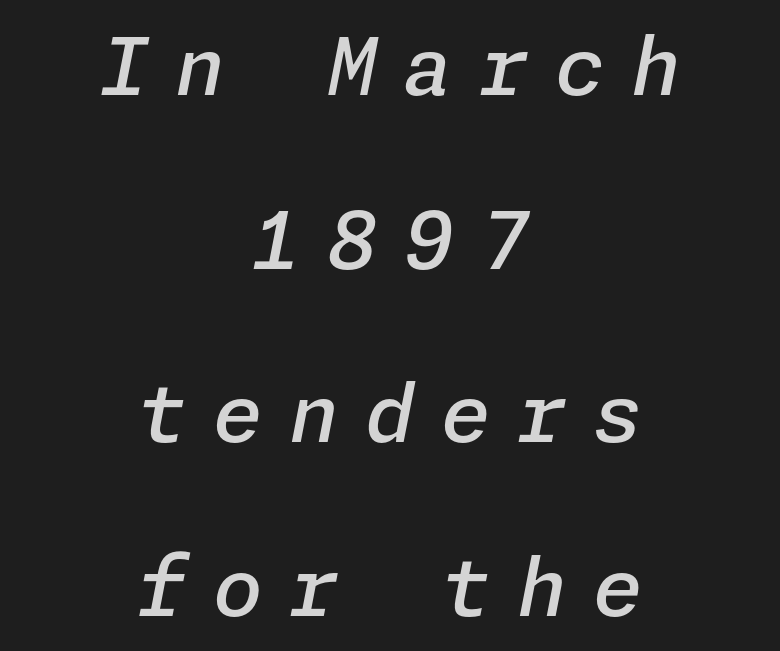
{"italic": "yes", "lean": "right", "slant_degrees": 11, "bold": "semi", "weight": "semibold", "width": "normal", "stroke_contrast": "low", "x_height": "medium", "underline": "no", "align": "center", "line_spacing": "loose", "line_spacing_ratio": 2.17, "letter_spacing": "wide", "letter_spacing_em": 0.33, "glyph_px": 80}
